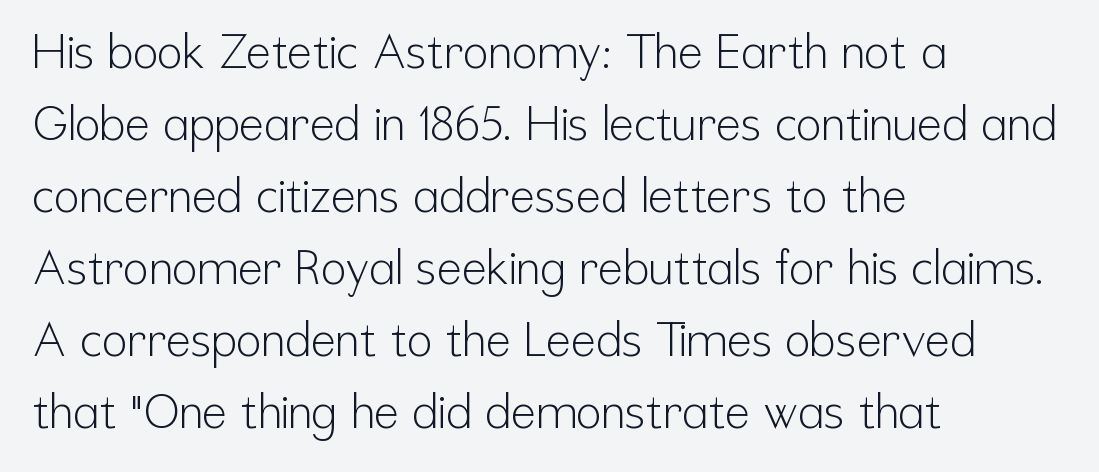
Q: Is the text bold? A: No.
Q: Is the text italic (slanted)? A: No, it is upright.
Q: Is the typeface a serif or a sans-serif typeface? A: Sans-serif.
Q: Is the text underlined? A: No.
Q: How is the paragraph aligned? A: Left-aligned.
Q: Is the spacing between letters normal or unusually wide? A: Normal.
Q: Is the spacing between lines tight, normal or loose? A: Normal.
Q: Width (condensed, normal, or wide)? A: Condensed.
Q: Stroke contrast? A: Low.
Q: x-height? A: Medium.
Q: Monospaced? A: No.
